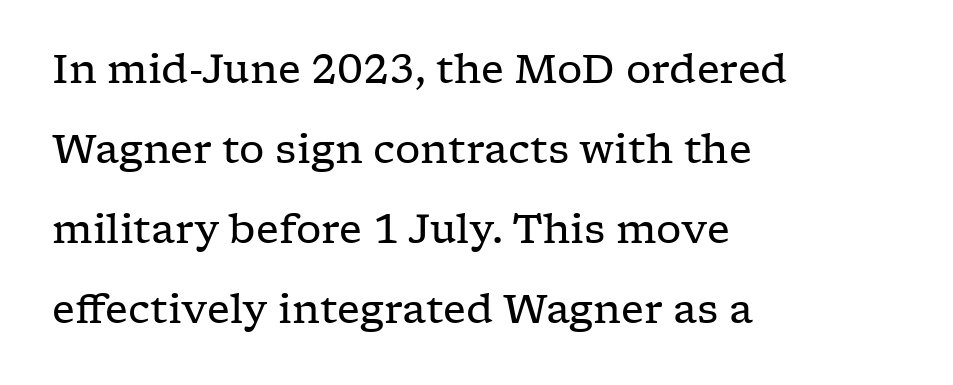
{"serif": "yes", "italic": "no", "bold": "no", "weight": "regular", "width": "wide", "stroke_contrast": "low", "x_height": "medium", "monospaced": "no", "underline": "no", "align": "left", "line_spacing": "loose", "line_spacing_ratio": 2.0, "letter_spacing": "normal", "letter_spacing_em": 0.0, "glyph_px": 40}
